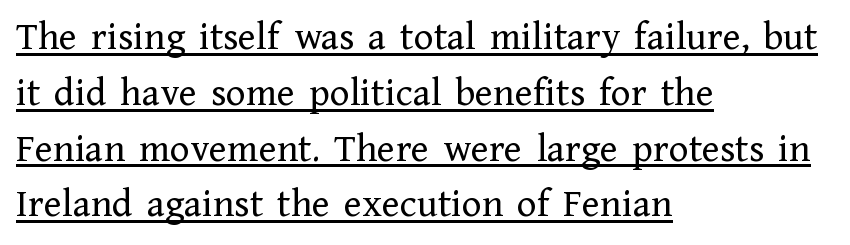
Q: Is the text bold? A: No.
Q: Is the text italic (slanted)? A: No, it is upright.
Q: Is the typeface a serif or a sans-serif typeface? A: Serif.
Q: Is the text underlined? A: Yes.
Q: How is the paragraph aligned? A: Left-aligned.
Q: Is the spacing between letters normal or unusually wide? A: Normal.
Q: Is the spacing between lines tight, normal or loose? A: Normal.
Q: Width (condensed, normal, or wide)? A: Normal.
Q: Stroke contrast? A: Low.
Q: x-height? A: Medium.
Q: Monospaced? A: No.
